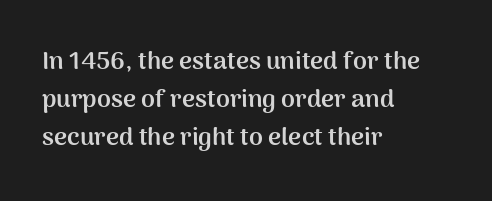
Leftover space on each line is placed entirely after the last word. Normally led — the rows are evenly, conventionally spaced. Type without underlining. Here the glyphs are tracked normally, forming tight word shapes.
